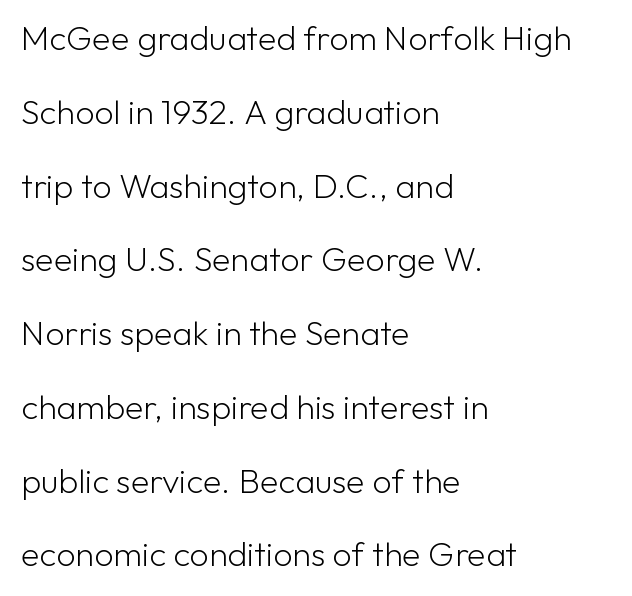
Q: Is the text bold? A: No.
Q: Is the text italic (slanted)? A: No, it is upright.
Q: Is the typeface a serif or a sans-serif typeface? A: Sans-serif.
Q: Is the text underlined? A: No.
Q: How is the paragraph aligned? A: Left-aligned.
Q: Is the spacing between letters normal or unusually wide? A: Normal.
Q: Is the spacing between lines tight, normal or loose? A: Loose.
Q: Width (condensed, normal, or wide)? A: Normal.
Q: Stroke contrast? A: Low.
Q: x-height? A: Medium.
Q: Monospaced? A: No.
